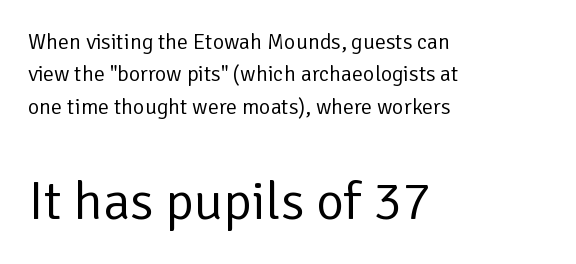
Q: Is the text bold? A: No.
Q: Is the text italic (slanted)? A: No, it is upright.
Q: Is the typeface a serif or a sans-serif typeface? A: Sans-serif.
Q: Is the text underlined? A: No.
Q: How is the paragraph aligned? A: Left-aligned.
Q: Is the spacing between letters normal or unusually wide? A: Normal.
Q: Is the spacing between lines tight, normal or loose? A: Normal.
Q: Which block of text is set in a larger size, the first (top) or the second (bottom)? A: The second (bottom) one.
Q: Width (condensed, normal, or wide)? A: Normal.
Q: Stroke contrast? A: Low.
Q: x-height? A: Medium.
Q: Monospaced? A: No.
